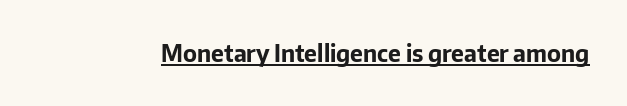
Heavy, bold letterforms. A rule runs beneath these lines of type. The type is set solid horizontally, with unmodified tracking. The lettering stays uniformly vertical, giving the passage a roman look.
